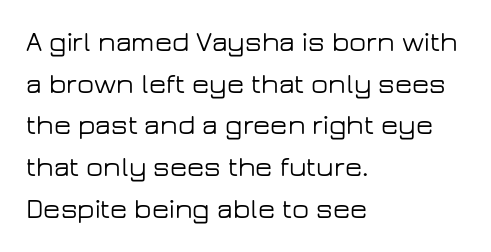
The image shows 28 px wide sans-serif type, upright; set left-aligned, normal line spacing (1.49x), normal letter spacing, not underlined; low stroke contrast and a medium x-height.
